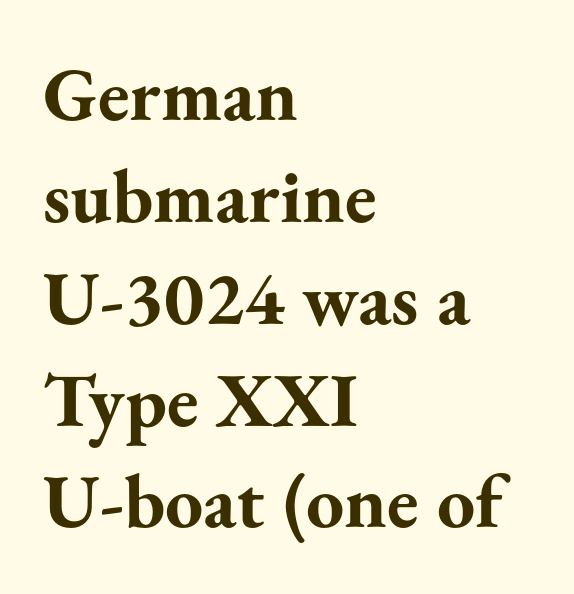
{"serif": "yes", "italic": "no", "bold": "yes", "weight": "bold", "width": "normal", "stroke_contrast": "medium", "x_height": "small", "monospaced": "no", "underline": "no", "align": "left", "line_spacing": "normal", "line_spacing_ratio": 1.34, "letter_spacing": "normal", "letter_spacing_em": 0.0, "glyph_px": 76}
